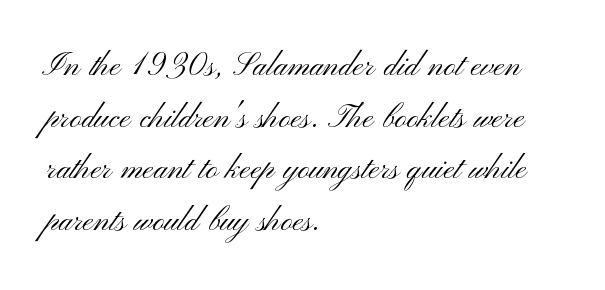
A typesetter would call this zero additional tracking. Vertical stems look standard width or narrower in stroke. A student would call this left alignment; a typographer would say flush left, rag right. Looks like regular typesetting: each glyph gets only the width it needs.
